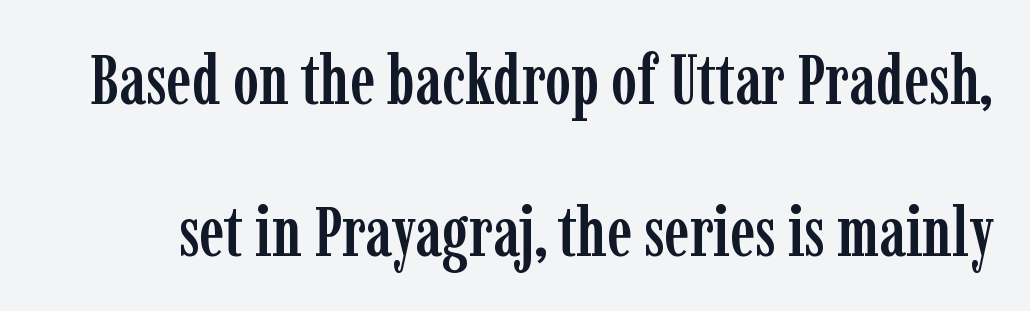
{"serif": "yes", "italic": "no", "width": "condensed", "stroke_contrast": "low", "x_height": "medium", "monospaced": "no", "underline": "no", "line_spacing": "loose", "line_spacing_ratio": 2.17, "letter_spacing": "normal", "letter_spacing_em": 0.0, "glyph_px": 70}
